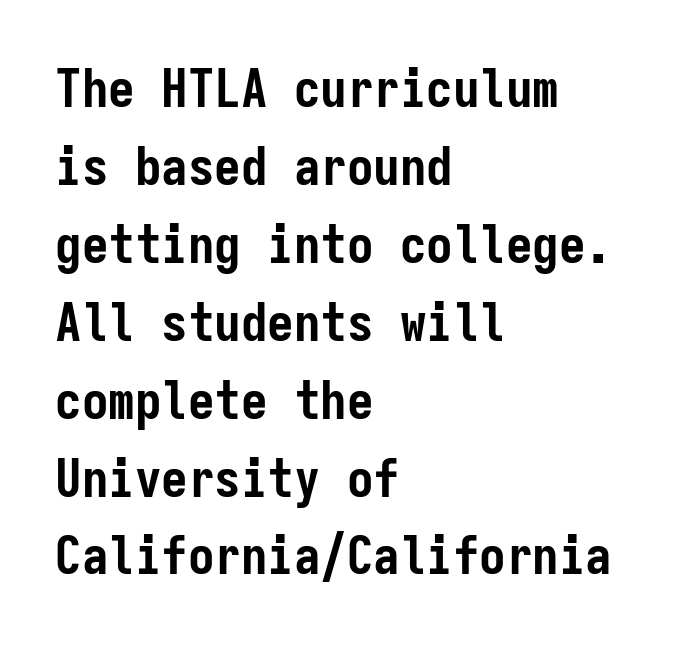
{"serif": "no", "italic": "no", "bold": "yes", "weight": "semibold", "width": "condensed", "stroke_contrast": "low", "x_height": "medium", "monospaced": "yes", "underline": "no", "align": "left", "line_spacing": "normal", "line_spacing_ratio": 1.47, "letter_spacing": "normal", "letter_spacing_em": 0.0, "glyph_px": 53}
